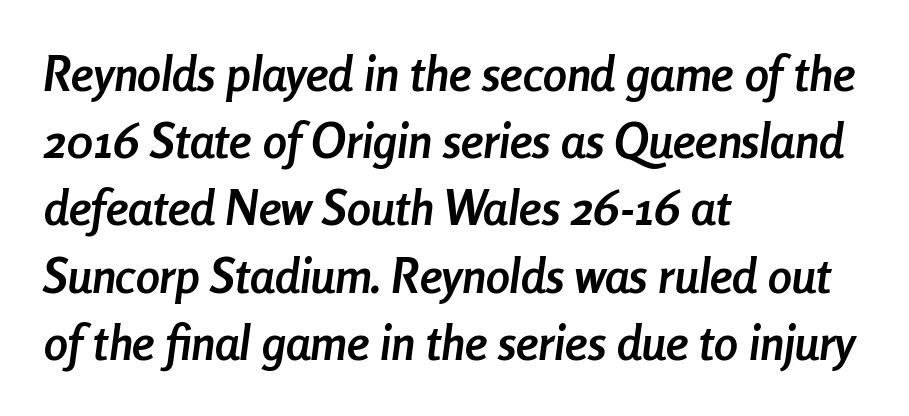
The image shows 48 px semibold, condensed type, italic (leaning right); set left-aligned, normal line spacing (1.4x), normal letter spacing, not underlined; low stroke contrast and a medium x-height.
